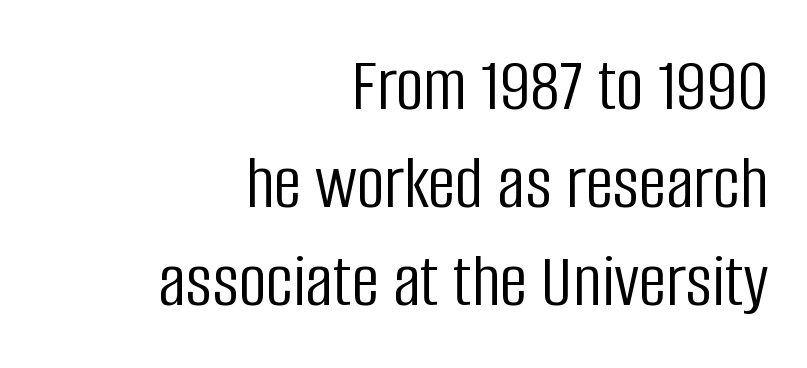
Q: Is the text bold? A: No.
Q: Is the text italic (slanted)? A: No, it is upright.
Q: Is the typeface a serif or a sans-serif typeface? A: Sans-serif.
Q: Is the text underlined? A: No.
Q: How is the paragraph aligned? A: Right-aligned.
Q: Is the spacing between letters normal or unusually wide? A: Normal.
Q: Is the spacing between lines tight, normal or loose? A: Normal.
Q: Width (condensed, normal, or wide)? A: Condensed.
Q: Stroke contrast? A: Low.
Q: x-height? A: Large.
Q: Monospaced? A: No.
